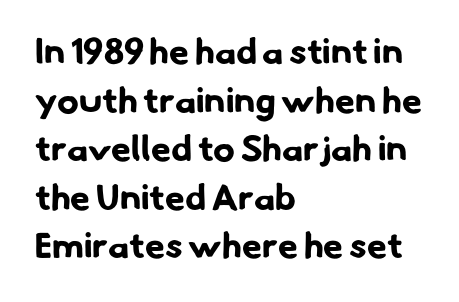
Q: Is the text bold? A: Yes.
Q: Is the typeface a serif or a sans-serif typeface? A: Sans-serif.
Q: Is the text underlined? A: No.
Q: How is the paragraph aligned? A: Left-aligned.
Q: Is the spacing between letters normal or unusually wide? A: Normal.
Q: Is the spacing between lines tight, normal or loose? A: Normal.
Q: Width (condensed, normal, or wide)? A: Normal.
Q: Stroke contrast? A: Low.
Q: x-height? A: Small.
Q: Monospaced? A: No.
